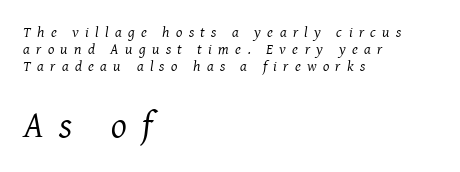
The passage shown has open, widely tracked lettering throughout. Cramped leading. Small over large — that's the arrangement of the two blocks here. The font's italic variant was chosen for this text. The words here are not underlined.
